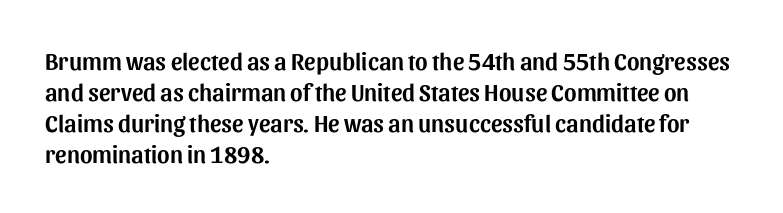
Q: Is the text italic (slanted)? A: No, it is upright.
Q: Is the text underlined? A: No.
Q: How is the paragraph aligned? A: Left-aligned.
Q: Is the spacing between letters normal or unusually wide? A: Normal.
Q: Is the spacing between lines tight, normal or loose? A: Normal.
